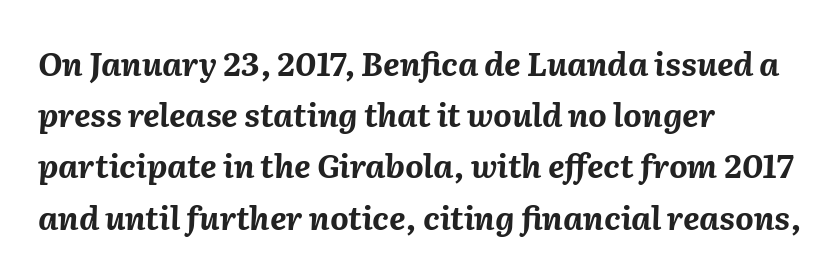
Q: Is the text bold? A: Yes.
Q: Is the text italic (slanted)? A: Yes, it leans right by about 2 degrees.
Q: Is the text underlined? A: No.
Q: How is the paragraph aligned? A: Left-aligned.
Q: Is the spacing between letters normal or unusually wide? A: Normal.
Q: Is the spacing between lines tight, normal or loose? A: Normal.
Q: Width (condensed, normal, or wide)? A: Normal.
Q: Stroke contrast? A: Medium.
Q: x-height? A: Medium.
Q: Monospaced? A: No.
